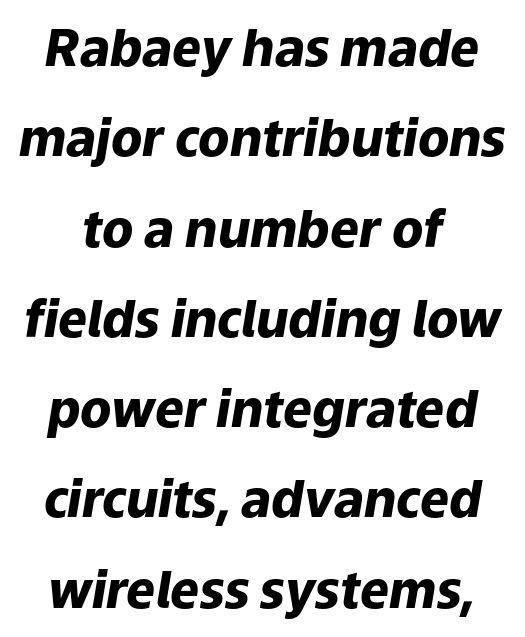
The image shows 51 px heavy type, italic (leaning right); set line spacing 1.77x, normal letter spacing, not underlined; low stroke contrast and a medium x-height.
